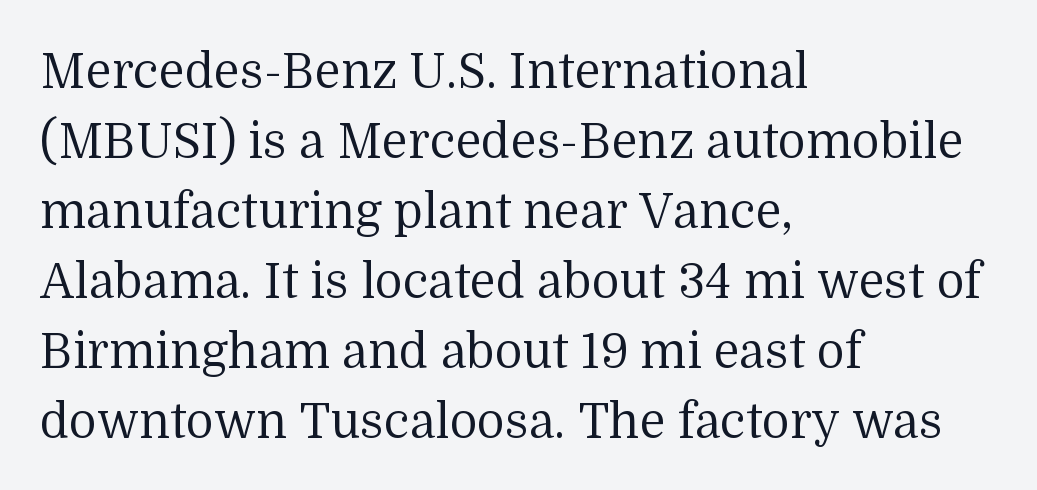
{"serif": "yes", "italic": "no", "bold": "no", "weight": "regular", "width": "normal", "stroke_contrast": "medium", "x_height": "medium", "monospaced": "no", "underline": "no", "align": "left", "line_spacing": "normal", "line_spacing_ratio": 1.46, "letter_spacing": "normal", "letter_spacing_em": 0.0, "glyph_px": 48}
